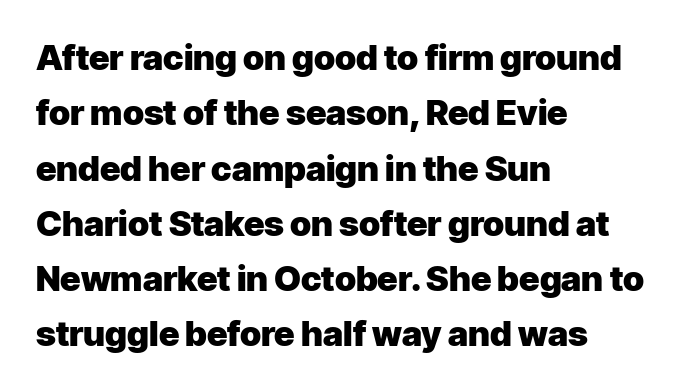
The image shows 35 px heavy sans-serif type, upright; set left-aligned, normal line spacing (1.58x), normal letter spacing, not underlined; low stroke contrast and a medium x-height.
